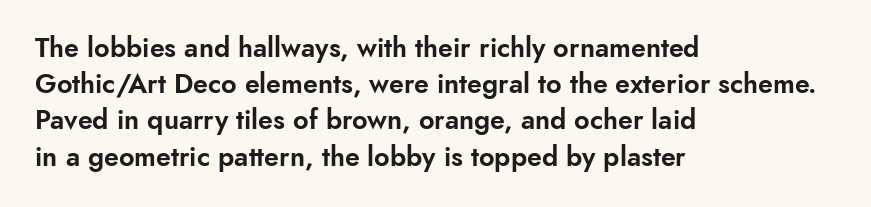
{"italic": "no", "underline": "no", "align": "left", "line_spacing": "normal", "line_spacing_ratio": 1.34, "letter_spacing": "normal", "letter_spacing_em": 0.0, "glyph_px": 27}
